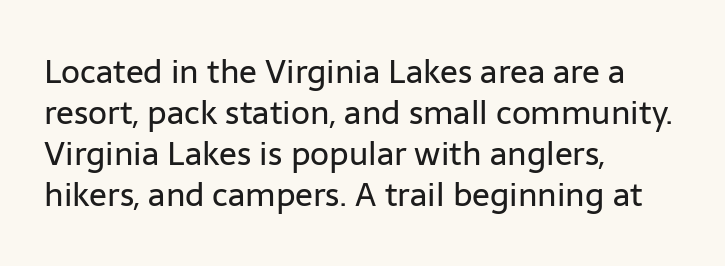
Q: Is the text bold? A: No.
Q: Is the text italic (slanted)? A: No, it is upright.
Q: Is the typeface a serif or a sans-serif typeface? A: Sans-serif.
Q: Is the text underlined? A: No.
Q: How is the paragraph aligned? A: Left-aligned.
Q: Is the spacing between letters normal or unusually wide? A: Normal.
Q: Width (condensed, normal, or wide)? A: Normal.
Q: Stroke contrast? A: Low.
Q: x-height? A: Medium.
Q: Monospaced? A: No.
